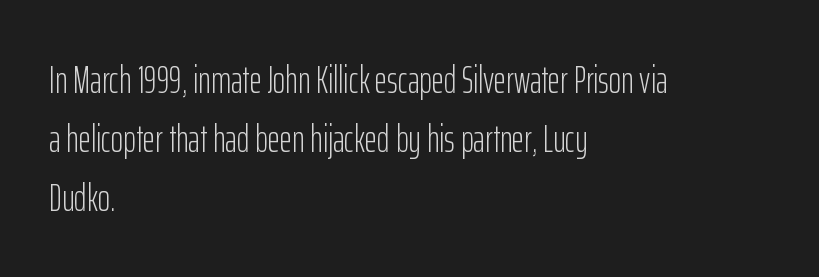
{"serif": "no", "italic": "no", "bold": "no", "weight": "light", "width": "condensed", "stroke_contrast": "low", "x_height": "medium", "monospaced": "no", "underline": "no", "align": "left", "line_spacing": "normal", "line_spacing_ratio": 1.55, "letter_spacing": "normal", "letter_spacing_em": 0.0, "glyph_px": 38}
